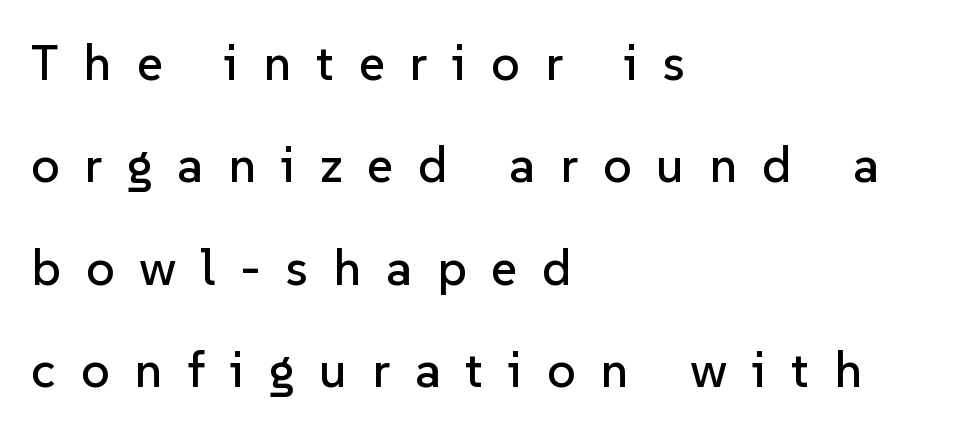
It's the straight-up-and-down kind of type. Is this a sans? Yes — the strokes have no serifs. Just letters on the line, the space beneath them empty. The passage shown is typed in a proportional face where columns would drift. Observe the wide spacing: letters keep a clear distance from each other.
